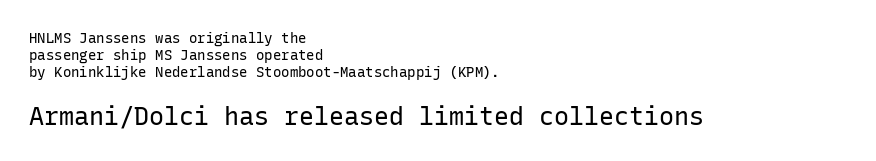
Q: Is the text bold? A: No.
Q: Is the text italic (slanted)? A: No, it is upright.
Q: Is the text underlined? A: No.
Q: How is the paragraph aligned? A: Left-aligned.
Q: Is the spacing between letters normal or unusually wide? A: Normal.
Q: Which block of text is set in a larger size, the first (top) or the second (bottom)? A: The second (bottom) one.
